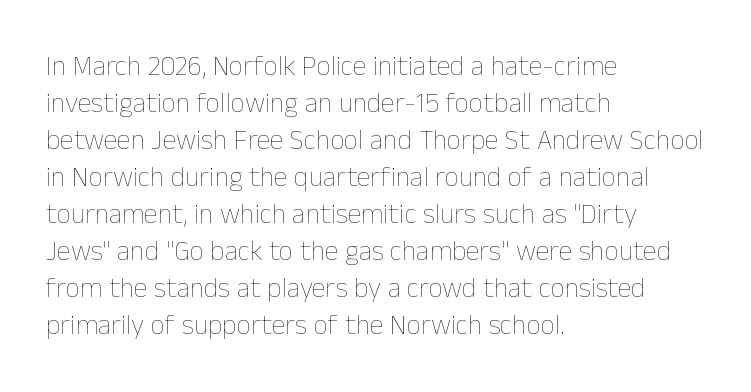
Q: Is the text bold? A: No.
Q: Is the text italic (slanted)? A: No, it is upright.
Q: Is the text underlined? A: No.
Q: How is the paragraph aligned? A: Left-aligned.
Q: Is the spacing between letters normal or unusually wide? A: Normal.
Q: Is the spacing between lines tight, normal or loose? A: Normal.
Q: Width (condensed, normal, or wide)? A: Normal.
Q: Stroke contrast? A: Low.
Q: x-height? A: Medium.
Q: Monospaced? A: No.
